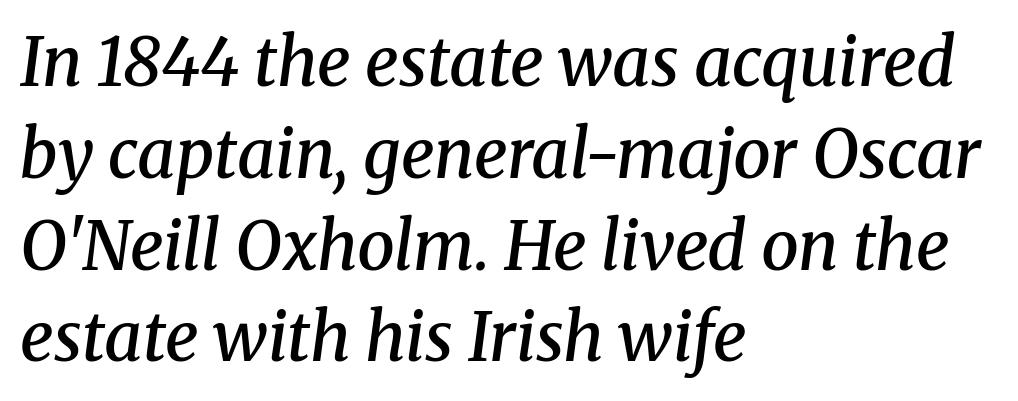
Q: Is the text bold? A: Semi-bold.
Q: Is the text italic (slanted)? A: Yes, it leans right by about 8 degrees.
Q: Is the typeface a serif or a sans-serif typeface? A: Serif.
Q: Is the text underlined? A: No.
Q: How is the paragraph aligned? A: Left-aligned.
Q: Is the spacing between letters normal or unusually wide? A: Normal.
Q: Is the spacing between lines tight, normal or loose? A: Normal.
Q: Width (condensed, normal, or wide)? A: Normal.
Q: Stroke contrast? A: Medium.
Q: x-height? A: Medium.
Q: Monospaced? A: No.
